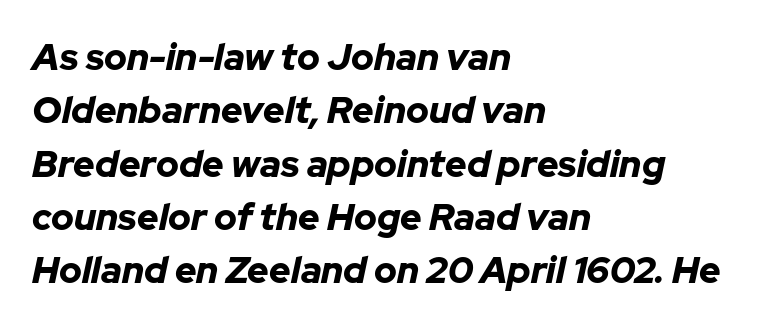
Q: Is the text bold? A: Yes.
Q: Is the text italic (slanted)? A: Yes, it leans right by about 12 degrees.
Q: Is the text underlined? A: No.
Q: How is the paragraph aligned? A: Left-aligned.
Q: Is the spacing between letters normal or unusually wide? A: Normal.
Q: Is the spacing between lines tight, normal or loose? A: Normal.
Q: Width (condensed, normal, or wide)? A: Normal.
Q: Stroke contrast? A: Low.
Q: x-height? A: Medium.
Q: Monospaced? A: No.
